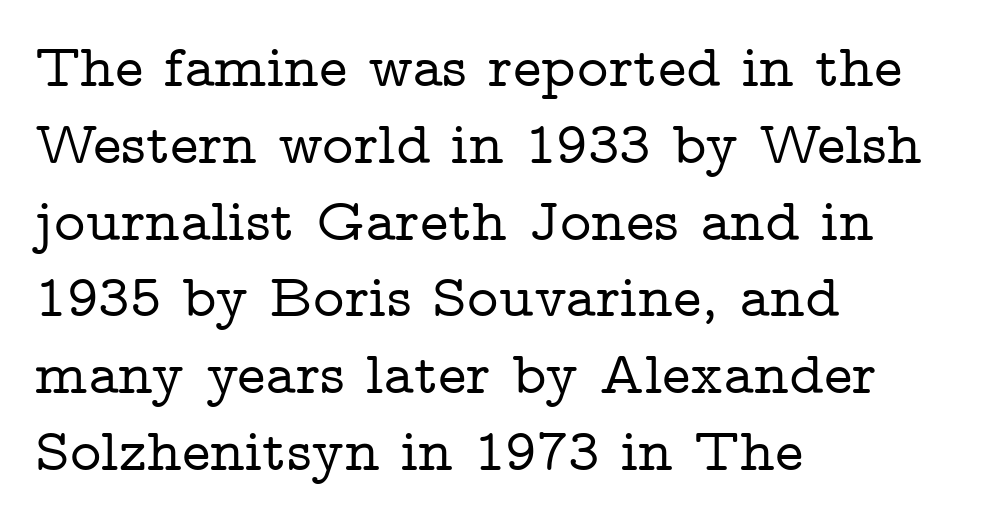
Q: Is the text italic (slanted)? A: No, it is upright.
Q: Is the typeface a serif or a sans-serif typeface? A: Serif.
Q: Is the text underlined? A: No.
Q: How is the paragraph aligned? A: Left-aligned.
Q: Is the spacing between letters normal or unusually wide? A: Normal.
Q: Is the spacing between lines tight, normal or loose? A: Normal.
Q: Width (condensed, normal, or wide)? A: Wide.
Q: Stroke contrast? A: Low.
Q: x-height? A: Medium.
Q: Monospaced? A: No.
